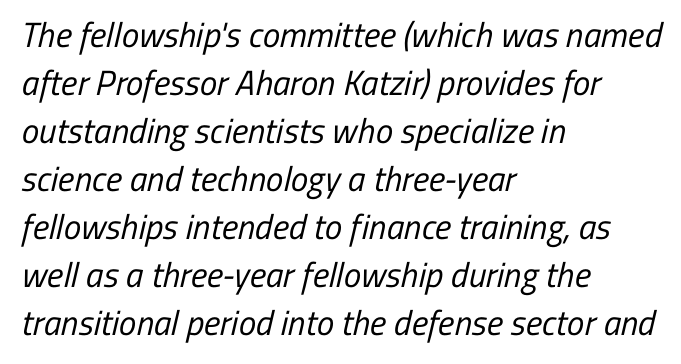
Examine the stroke ends and you'll find no serifs. This block has exactly the height ordinary leading produces. Summary of weight: not heavy and not bold. Note the varied advance widths — an 'i' is clearly narrower than an 'm'.
